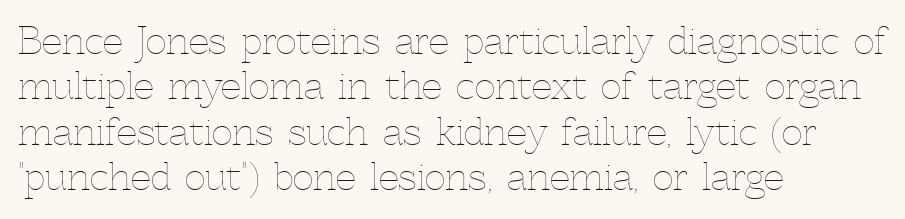
{"italic": "no", "bold": "no", "weight": "thin", "width": "normal", "x_height": "medium", "monospaced": "no", "underline": "no", "align": "left", "line_spacing": "normal", "line_spacing_ratio": 1.26, "letter_spacing": "normal", "letter_spacing_em": 0.0, "glyph_px": 36}
